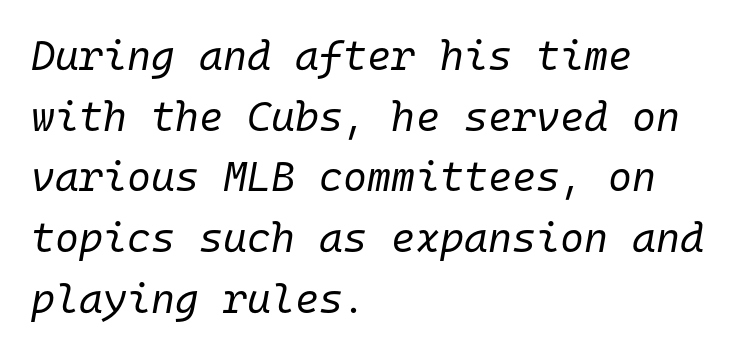
{"italic": "yes", "lean": "right", "slant_degrees": 10, "bold": "no", "weight": "regular", "width": "normal", "stroke_contrast": "low", "x_height": "medium", "monospaced": "yes", "underline": "no", "align": "left", "line_spacing": "normal", "line_spacing_ratio": 1.48, "letter_spacing": "normal", "letter_spacing_em": 0.0, "glyph_px": 41}
